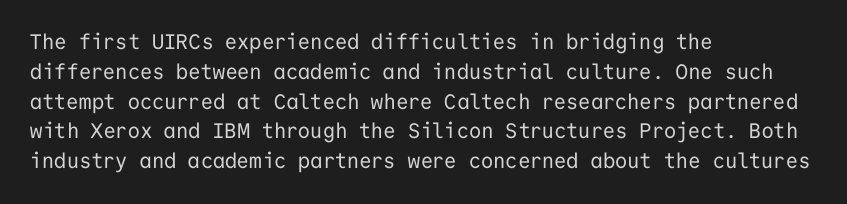
Quick note: interline space is typical. Nothing unusual about the tracking: characters are spaced as the font intends. Unmarked baselines from the first word to the last. No italicization has been applied; the sample stays upright.
